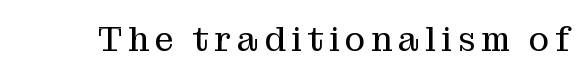
Proportional: the letters do not fall into vertical columns. Vertical strokes here are truly vertical. Is the type heavy? It reads as light-to-regular instead. Glance below the letters and you will spot only blank space. Serifs: yes, visible at the terminals of the letterforms.
